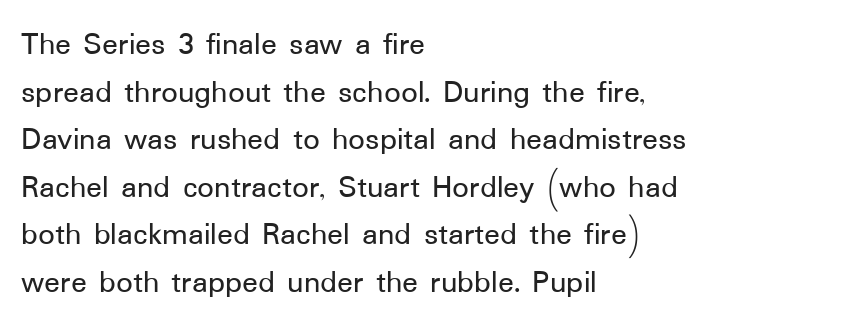
Q: Is the text italic (slanted)? A: No, it is upright.
Q: Is the typeface a serif or a sans-serif typeface? A: Sans-serif.
Q: Is the text underlined? A: No.
Q: How is the paragraph aligned? A: Left-aligned.
Q: Is the spacing between letters normal or unusually wide? A: Normal.
Q: Is the spacing between lines tight, normal or loose? A: Normal.
Q: Width (condensed, normal, or wide)? A: Normal.
Q: Stroke contrast? A: Low.
Q: x-height? A: Medium.
Q: Monospaced? A: No.
